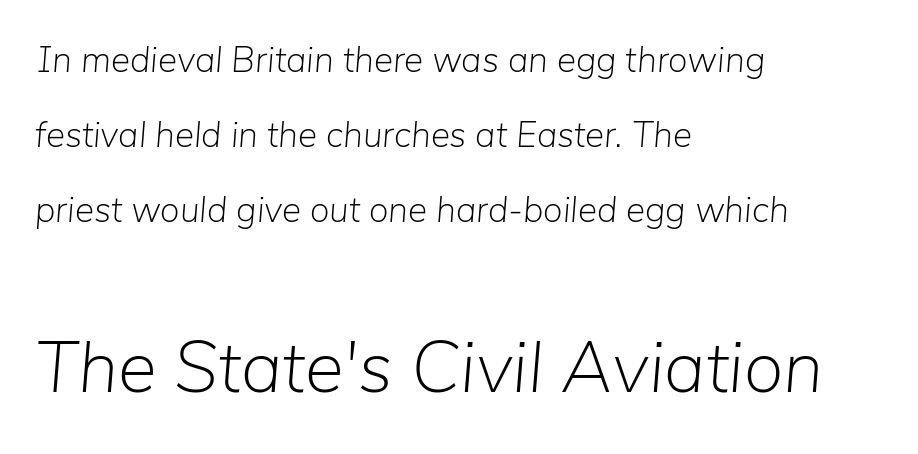
Q: Is the text bold? A: No.
Q: Is the text italic (slanted)? A: Yes, it leans right by about 5 degrees.
Q: Is the text underlined? A: No.
Q: How is the paragraph aligned? A: Left-aligned.
Q: Is the spacing between letters normal or unusually wide? A: Normal.
Q: Is the spacing between lines tight, normal or loose? A: Loose.
Q: Which block of text is set in a larger size, the first (top) or the second (bottom)? A: The second (bottom) one.
Q: Width (condensed, normal, or wide)? A: Normal.
Q: Stroke contrast? A: Low.
Q: x-height? A: Medium.
Q: Monospaced? A: No.
